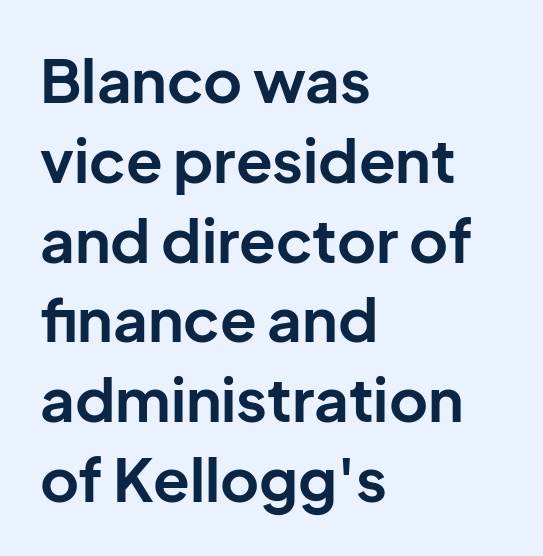
Q: Is the text bold? A: Yes.
Q: Is the text italic (slanted)? A: No, it is upright.
Q: Is the typeface a serif or a sans-serif typeface? A: Sans-serif.
Q: Is the text underlined? A: No.
Q: How is the paragraph aligned? A: Left-aligned.
Q: Is the spacing between letters normal or unusually wide? A: Normal.
Q: Is the spacing between lines tight, normal or loose? A: Normal.
Q: Width (condensed, normal, or wide)? A: Normal.
Q: Stroke contrast? A: Low.
Q: x-height? A: Medium.
Q: Monospaced? A: No.
